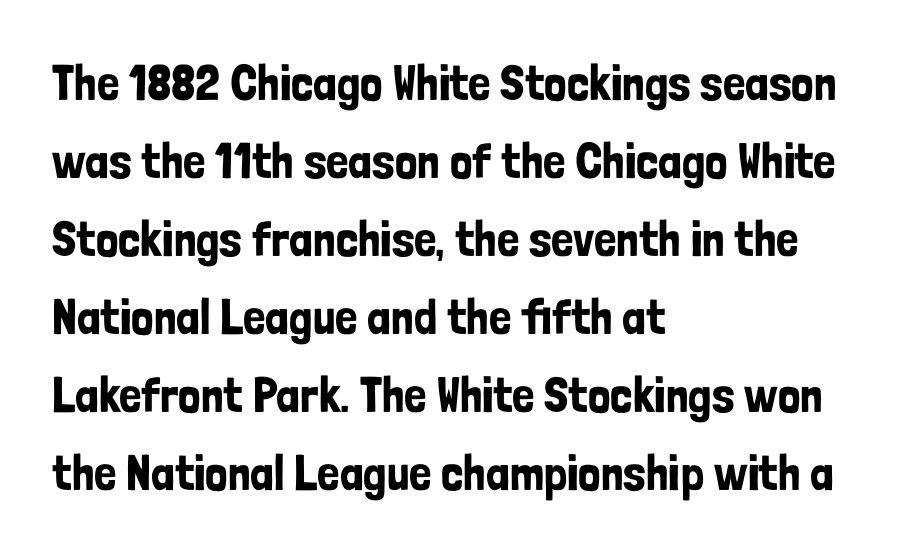
The image shows 50 px condensed sans-serif type, upright; set left-aligned, normal line spacing (1.56x), normal letter spacing, not underlined; low stroke contrast and a medium x-height.
